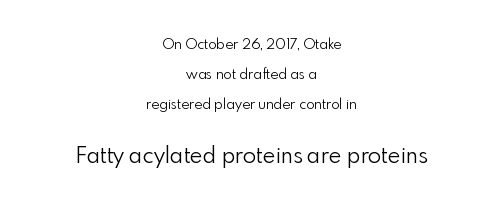
The image shows 22 px text type, upright; set centered, loose line spacing (2.14x), normal letter spacing, not underlined; the second (bottom) block is 1.57x larger.
